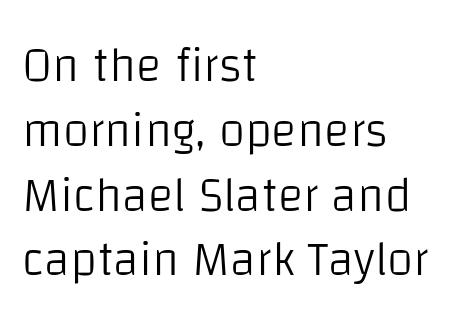
The image shows 48 px light sans-serif type, upright; set left-aligned, normal line spacing (1.35x), normal letter spacing, not underlined; low stroke contrast and a large x-height.
